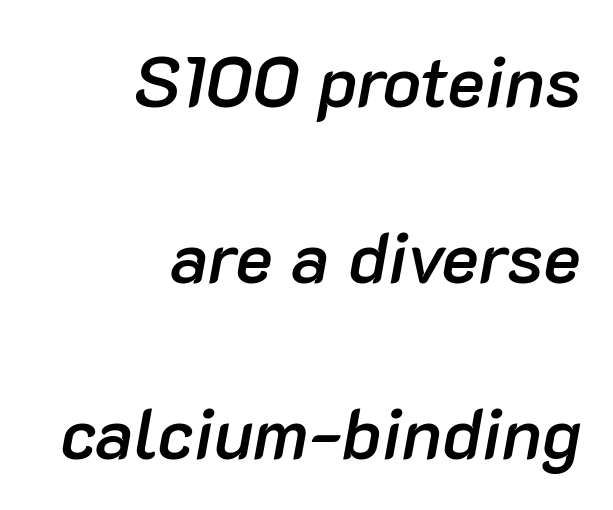
The glyphs are unaccompanied by any horizontal stroke below them. A great deal of white space separates one row of letters from the next. These lines stack with their right ends in a neat column. Would a proofreader flag this as italicized? Yes.
